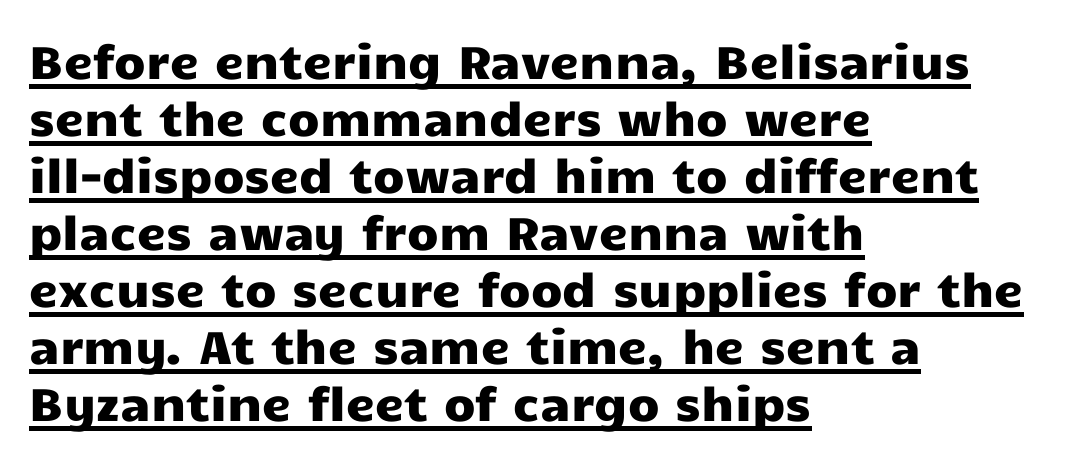
The image shows 46 px wide sans-serif type, upright; set left-aligned, line spacing 1.24x, normal letter spacing, underlined; low stroke contrast and a medium x-height.
